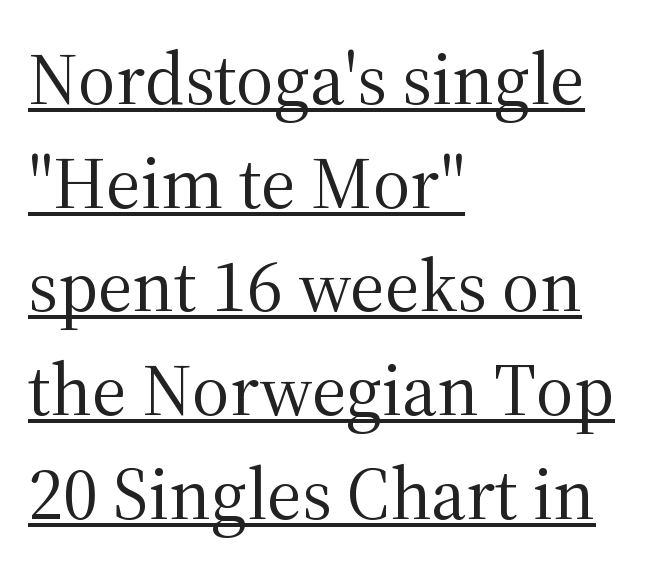
The image shows 73 px regular-weight serif type, upright; set left-aligned, normal line spacing (1.42x), normal letter spacing, underlined; medium stroke contrast and a medium x-height.
